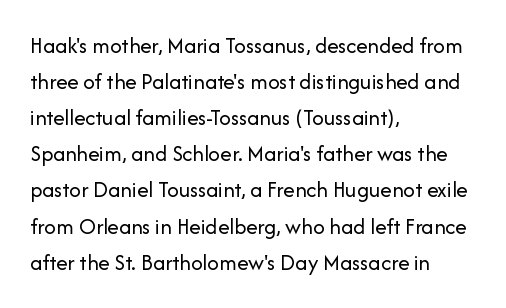
Q: Is the text bold? A: No.
Q: Is the text italic (slanted)? A: No, it is upright.
Q: Is the text underlined? A: No.
Q: How is the paragraph aligned? A: Left-aligned.
Q: Is the spacing between letters normal or unusually wide? A: Normal.
Q: Is the spacing between lines tight, normal or loose? A: Normal.
